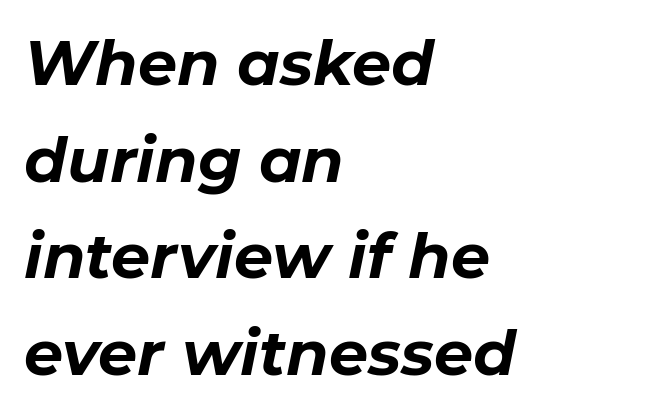
Q: Is the text bold? A: Yes.
Q: Is the text italic (slanted)? A: Yes, it leans right by about 11 degrees.
Q: Is the text underlined? A: No.
Q: How is the paragraph aligned? A: Left-aligned.
Q: Is the spacing between letters normal or unusually wide? A: Normal.
Q: Is the spacing between lines tight, normal or loose? A: Normal.
Q: Width (condensed, normal, or wide)? A: Normal.
Q: Stroke contrast? A: Low.
Q: x-height? A: Medium.
Q: Monospaced? A: No.
